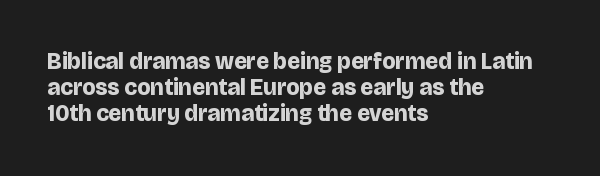
No word sits above an underline. These lines keep a tight, regular rhythm from letter to letter. Reading down the column, the eye jumps only a short way to each next line. If you drew a line through each stem, it would be perfectly vertical.
